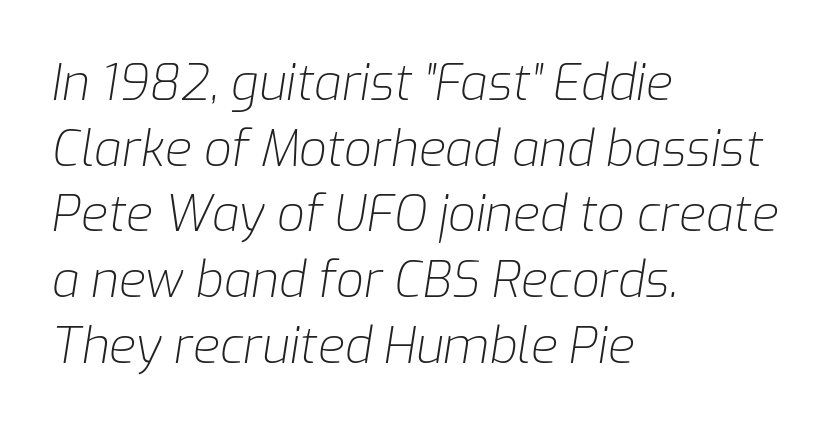
A bare baseline throughout the passage. Caption: standard tracking, unaltered. Evenly set lines give the paragraph a standard silhouette. The rendering applies a slant to the glyphs.
